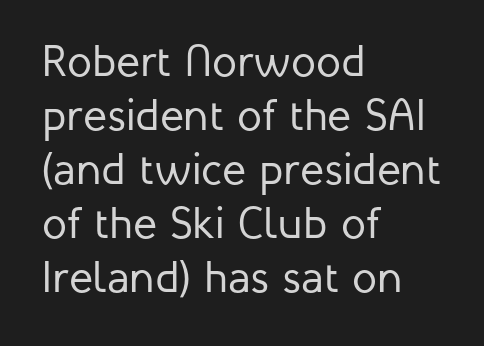
The image shows 45 px regular-weight sans-serif type, upright; set left-aligned, line spacing 1.2x, normal letter spacing, not underlined; low stroke contrast and a medium x-height.
